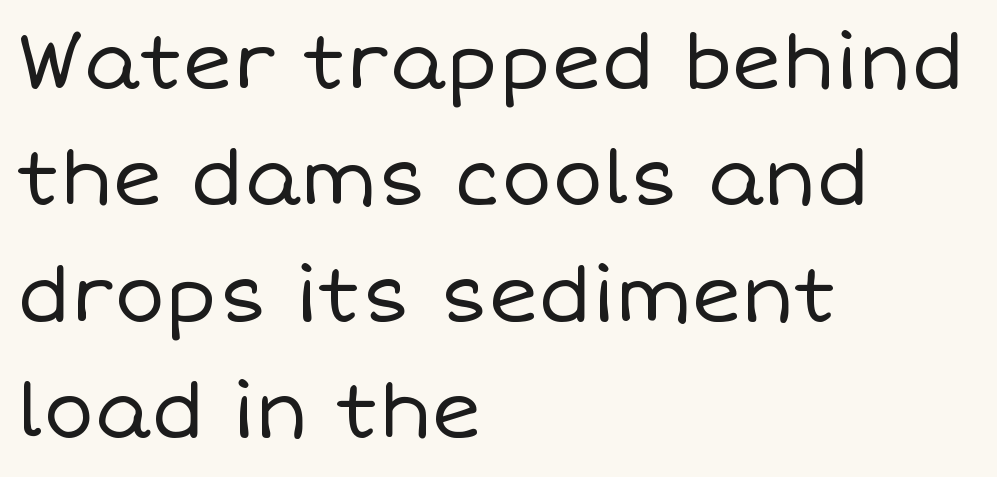
{"italic": "no", "bold": "no", "weight": "regular", "width": "normal", "stroke_contrast": "low", "x_height": "large", "monospaced": "no", "underline": "no", "align": "left", "line_spacing": "normal", "line_spacing_ratio": 1.53, "letter_spacing": "normal", "letter_spacing_em": 0.0, "glyph_px": 76}
